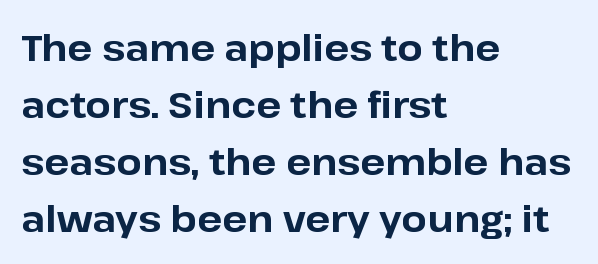
Q: Is the text bold? A: Yes.
Q: Is the text italic (slanted)? A: No, it is upright.
Q: Is the typeface a serif or a sans-serif typeface? A: Sans-serif.
Q: Is the text underlined? A: No.
Q: How is the paragraph aligned? A: Left-aligned.
Q: Is the spacing between letters normal or unusually wide? A: Normal.
Q: Is the spacing between lines tight, normal or loose? A: Normal.
Q: Width (condensed, normal, or wide)? A: Normal.
Q: Stroke contrast? A: Low.
Q: x-height? A: Medium.
Q: Monospaced? A: No.
